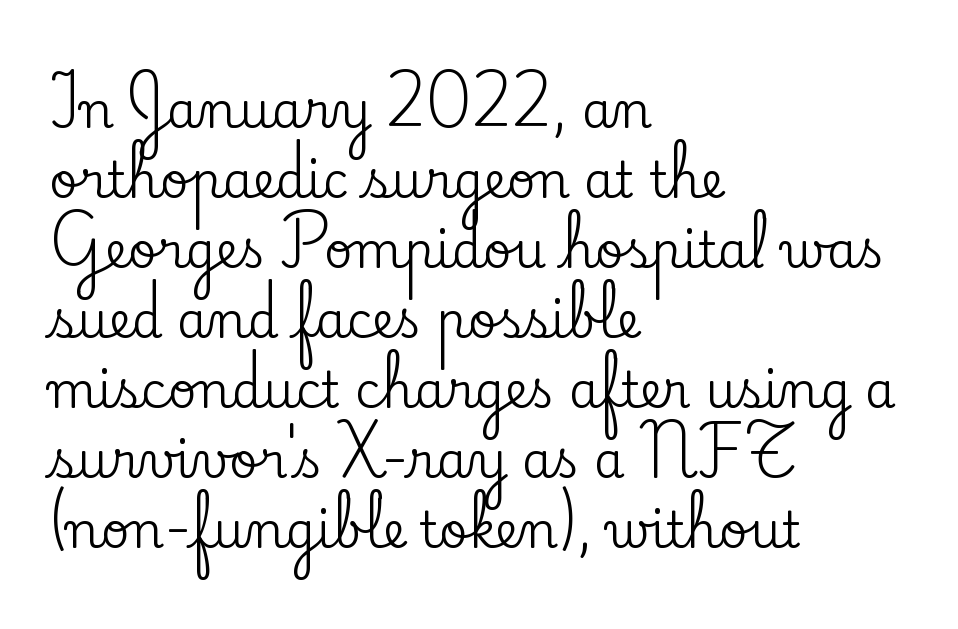
{"serif": "yes", "italic": "no", "width": "normal", "stroke_contrast": "low", "x_height": "small", "monospaced": "no", "underline": "no", "align": "left", "line_spacing": "normal", "line_spacing_ratio": 1.43, "letter_spacing": "normal", "letter_spacing_em": 0.0, "glyph_px": 49}
